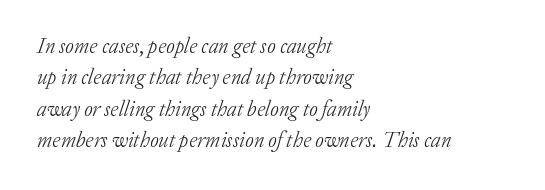
Q: Is the text bold? A: No.
Q: Is the text italic (slanted)? A: Yes, it leans right by about 20 degrees.
Q: Is the text underlined? A: No.
Q: How is the paragraph aligned? A: Left-aligned.
Q: Is the spacing between letters normal or unusually wide? A: Normal.
Q: Is the spacing between lines tight, normal or loose? A: Normal.
